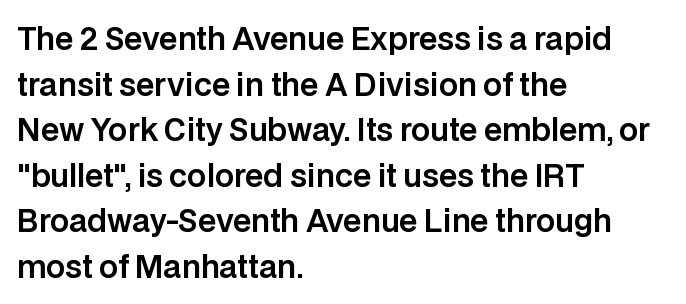
Q: Is the text italic (slanted)? A: No, it is upright.
Q: Is the typeface a serif or a sans-serif typeface? A: Sans-serif.
Q: Is the text underlined? A: No.
Q: How is the paragraph aligned? A: Left-aligned.
Q: Is the spacing between letters normal or unusually wide? A: Normal.
Q: Is the spacing between lines tight, normal or loose? A: Normal.
Q: Width (condensed, normal, or wide)? A: Normal.
Q: Stroke contrast? A: Low.
Q: x-height? A: Large.
Q: Monospaced? A: No.
